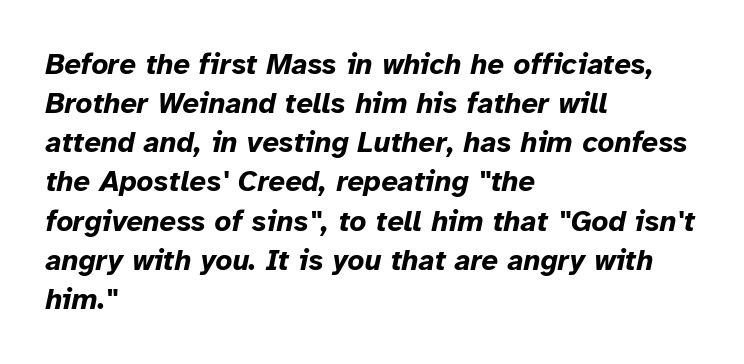
{"italic": "yes", "lean": "right", "slant_degrees": 12, "bold": "yes", "weight": "bold", "width": "normal", "stroke_contrast": "low", "x_height": "medium", "monospaced": "no", "underline": "no", "align": "left", "line_spacing": "normal", "line_spacing_ratio": 1.35, "letter_spacing": "normal", "letter_spacing_em": 0.0, "glyph_px": 29}
